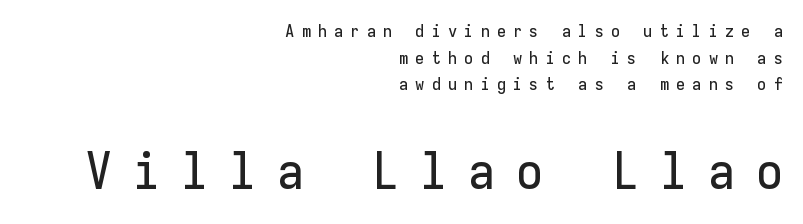
Letterform terminals end flat and unadorned throughout the passage. A typesetter would call this monospace, since all characters share one set width. Size contrast runs from small at the top to large at the bottom. Is the block centered? No — it sits flush against the right margin.
